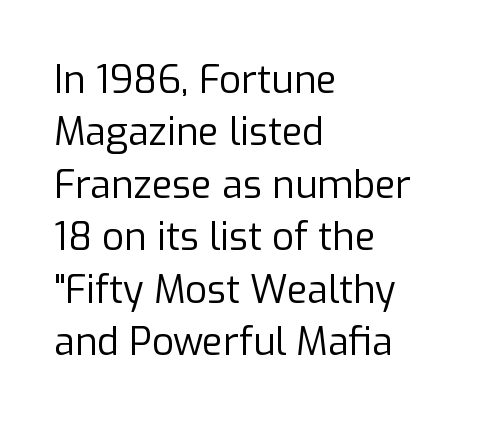
The image shows 38 px regular-weight sans-serif type, upright; set left-aligned, normal line spacing (1.38x), normal letter spacing, not underlined; low stroke contrast and a medium x-height.
